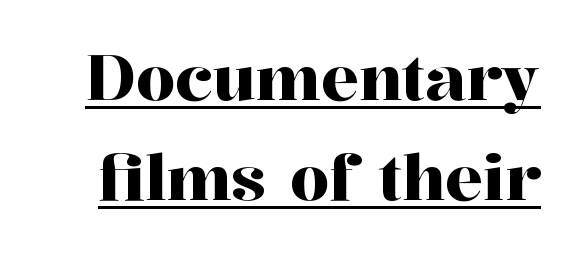
Q: Is the text italic (slanted)? A: No, it is upright.
Q: Is the typeface a serif or a sans-serif typeface? A: Serif.
Q: Is the text underlined? A: Yes.
Q: Is the spacing between letters normal or unusually wide? A: Normal.
Q: Is the spacing between lines tight, normal or loose? A: Normal.
Q: Width (condensed, normal, or wide)? A: Normal.
Q: Stroke contrast? A: High.
Q: x-height? A: Medium.
Q: Monospaced? A: No.
